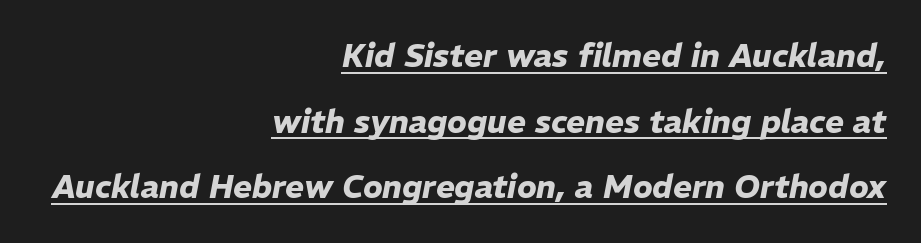
The image shows 32 px heavy type, italic (leaning right); set right-aligned, loose line spacing (2.05x), normal letter spacing, underlined; low stroke contrast and a medium x-height.
